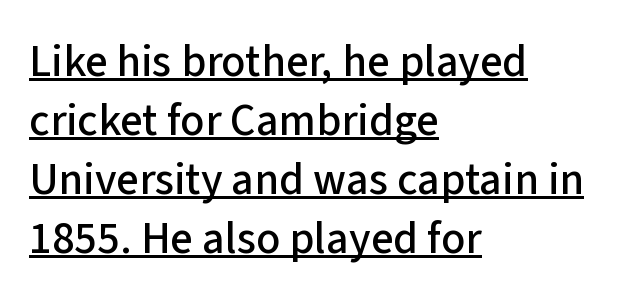
Q: Is the text italic (slanted)? A: No, it is upright.
Q: Is the typeface a serif or a sans-serif typeface? A: Sans-serif.
Q: Is the text underlined? A: Yes.
Q: How is the paragraph aligned? A: Left-aligned.
Q: Is the spacing between letters normal or unusually wide? A: Normal.
Q: Is the spacing between lines tight, normal or loose? A: Normal.
Q: Width (condensed, normal, or wide)? A: Normal.
Q: Stroke contrast? A: Low.
Q: x-height? A: Medium.
Q: Monospaced? A: No.
